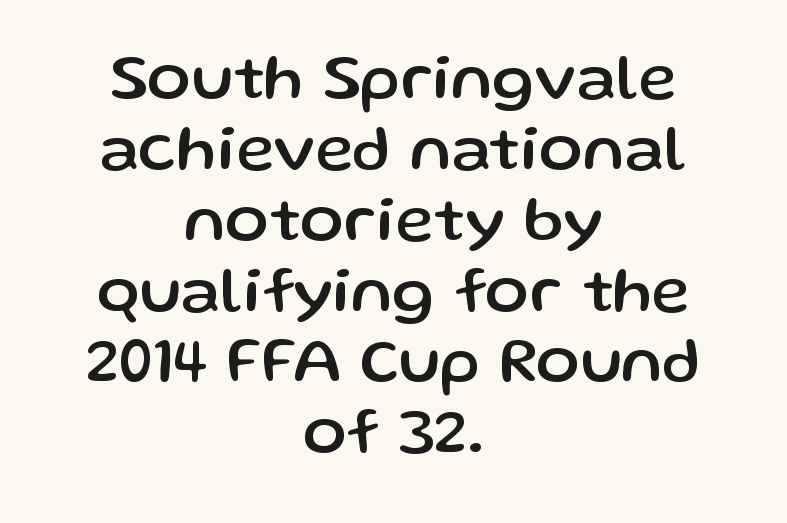
Note: no serifs on the glyphs. Is this a fixed-width face? No — the glyphs have proportional, varying widths. Quick note: underline off. This is roman type, the default non-slanted kind. How are the letters spaced? Ordinarily, with no added tracking.
